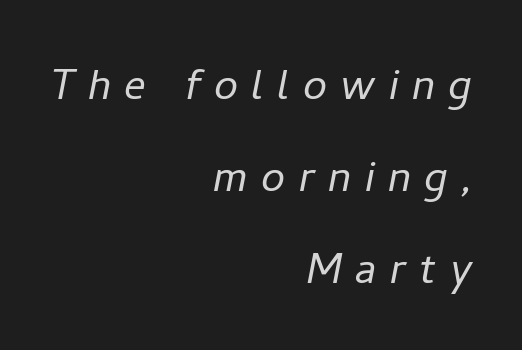
The image shows 54 px light type, italic (leaning right); set right-aligned, normal line spacing (1.7x), unusually wide letter spacing (+0.25 em), not underlined; low stroke contrast and a medium x-height.
